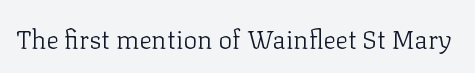
{"italic": "no", "bold": "no", "underline": "no", "letter_spacing": "normal", "letter_spacing_em": 0.0, "glyph_px": 26}
